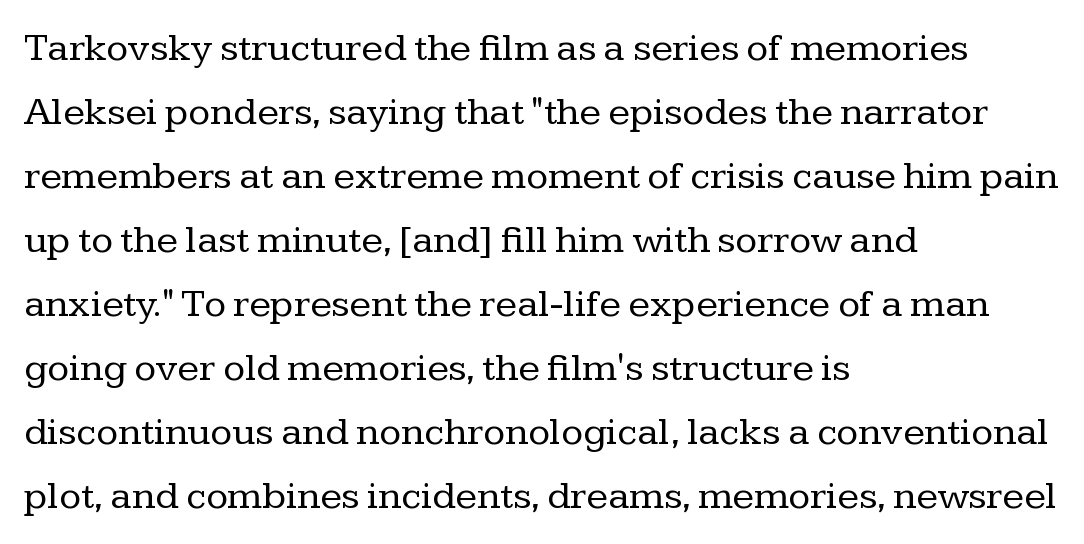
Q: Is the text bold? A: No.
Q: Is the text italic (slanted)? A: No, it is upright.
Q: Is the typeface a serif or a sans-serif typeface? A: Serif.
Q: Is the text underlined? A: No.
Q: How is the paragraph aligned? A: Left-aligned.
Q: Is the spacing between letters normal or unusually wide? A: Normal.
Q: Is the spacing between lines tight, normal or loose? A: Normal.
Q: Width (condensed, normal, or wide)? A: Normal.
Q: Stroke contrast? A: Low.
Q: x-height? A: Medium.
Q: Monospaced? A: No.
